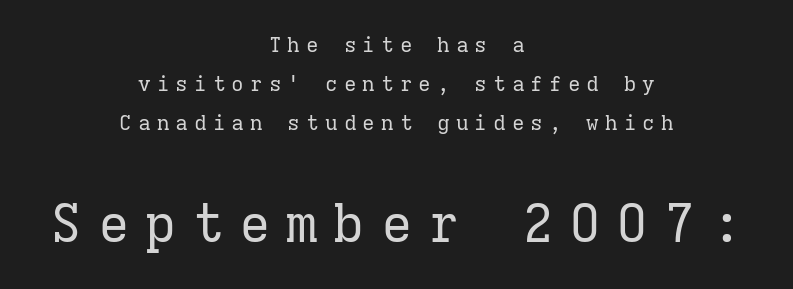
Stroke terminals: seriffed. This is roman type, the default non-slanted kind. The passage shown has open, widely tracked lettering throughout. A typesetter would call this monospace, since all characters share one set width. Summary of weight: not heavy and not bold. The emphasis by scale lands on block number two, below.
